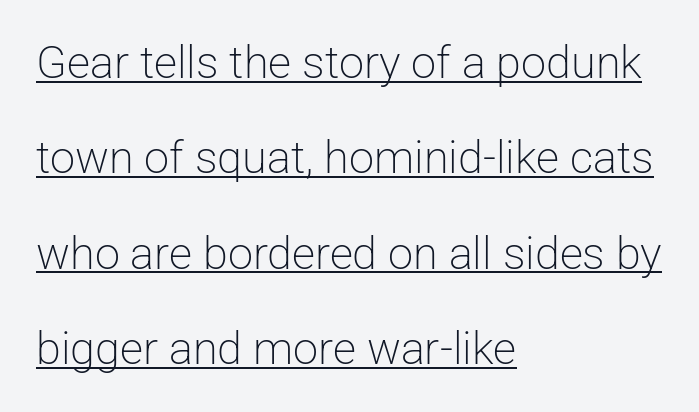
Q: Is the text bold? A: No.
Q: Is the text italic (slanted)? A: No, it is upright.
Q: Is the typeface a serif or a sans-serif typeface? A: Sans-serif.
Q: Is the text underlined? A: Yes.
Q: How is the paragraph aligned? A: Left-aligned.
Q: Is the spacing between letters normal or unusually wide? A: Normal.
Q: Is the spacing between lines tight, normal or loose? A: Loose.
Q: Width (condensed, normal, or wide)? A: Normal.
Q: Stroke contrast? A: Low.
Q: x-height? A: Medium.
Q: Monospaced? A: No.
